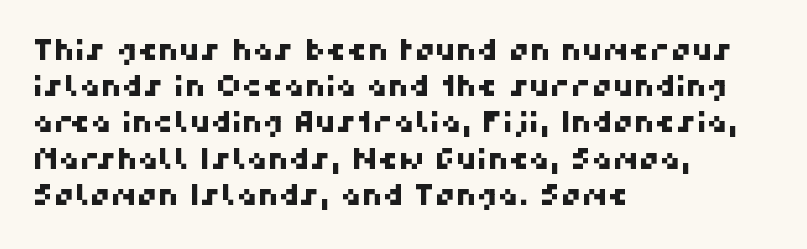
Q: Is the typeface a serif or a sans-serif typeface? A: Sans-serif.
Q: Is the text underlined? A: No.
Q: How is the paragraph aligned? A: Left-aligned.
Q: Is the spacing between letters normal or unusually wide? A: Normal.
Q: Is the spacing between lines tight, normal or loose? A: Normal.
Q: Width (condensed, normal, or wide)? A: Normal.
Q: Stroke contrast? A: High.
Q: x-height? A: Medium.
Q: Monospaced? A: No.
